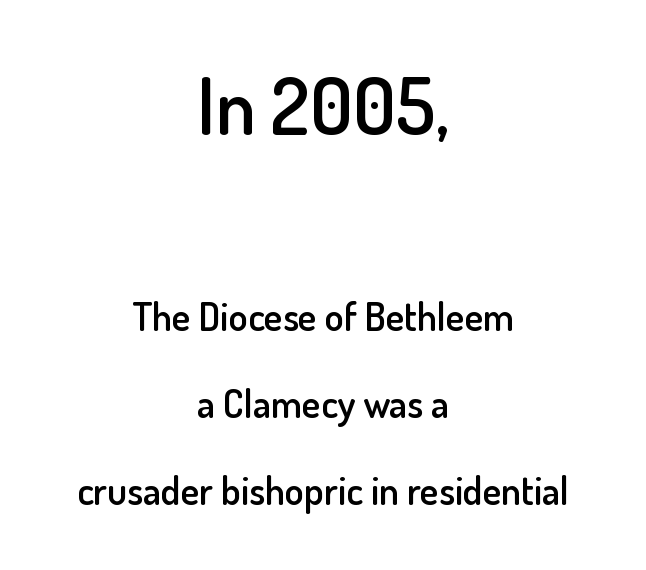
The image shows 78 px semibold sans-serif type, upright; set centered, loose line spacing (2.23x), normal letter spacing, not underlined; the first (top) block is 2.0x larger; low stroke contrast and a small x-height.
